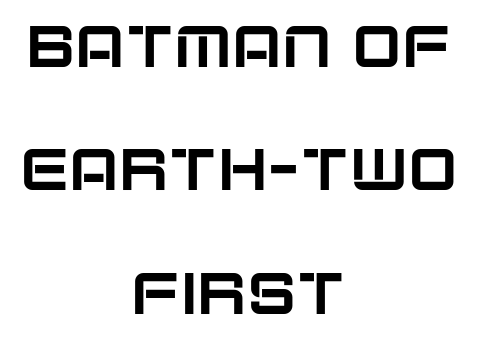
The image shows 59 px sans-serif type, upright; set centered, loose line spacing (2.09x), normal letter spacing, not underlined; low stroke contrast and a large x-height.
